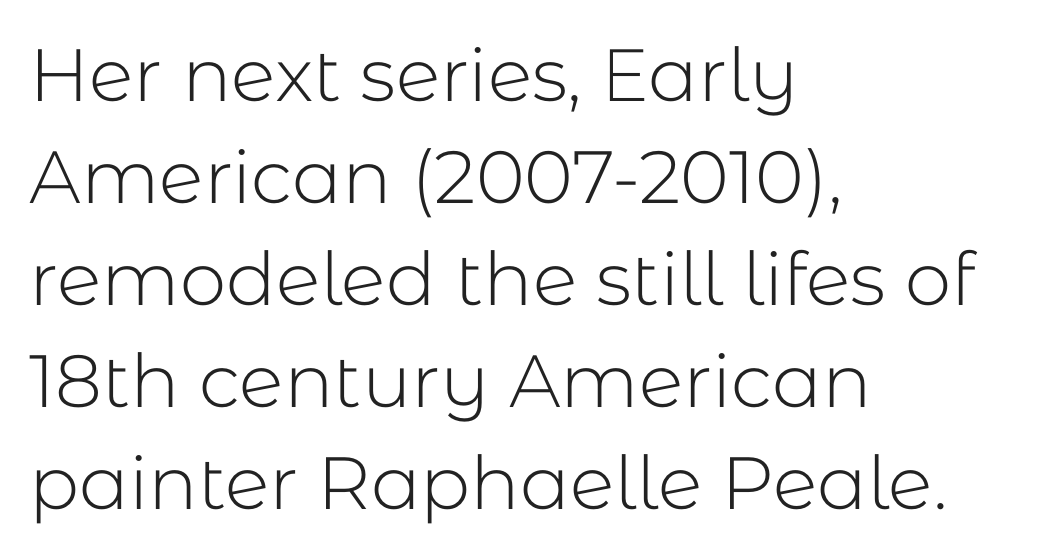
Q: Is the text bold? A: No.
Q: Is the text italic (slanted)? A: No, it is upright.
Q: Is the typeface a serif or a sans-serif typeface? A: Sans-serif.
Q: Is the text underlined? A: No.
Q: How is the paragraph aligned? A: Left-aligned.
Q: Is the spacing between letters normal or unusually wide? A: Normal.
Q: Is the spacing between lines tight, normal or loose? A: Normal.
Q: Width (condensed, normal, or wide)? A: Normal.
Q: Stroke contrast? A: Low.
Q: x-height? A: Medium.
Q: Monospaced? A: No.
